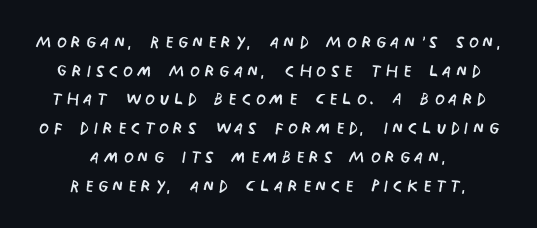
The space between consecutive lines is moderate. Alignment: centered. Bold? No — there's no thickening of the strokes. The baseline area is clear.
